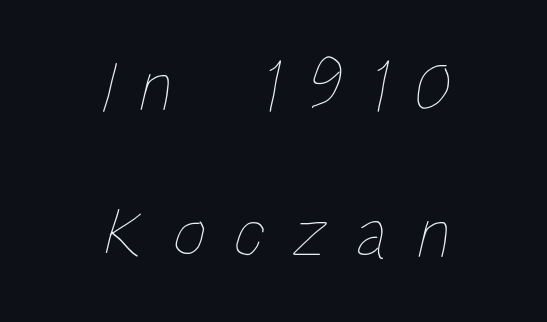
Weight class: somewhere from thin through regular. Notice the wide empty band between every row — that's loose leading. Plain, unruled lines of type. The typesetter chose a symmetrical, centered arrangement here. Character widths vary here, with narrow letters taking less room than wide ones. Each word looks stretched out because of the extra space between its letters.
